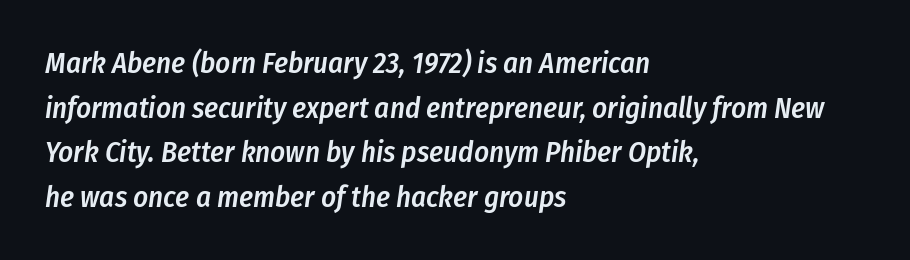
{"italic": "yes", "lean": "right", "slant_degrees": 8, "bold": "semi", "weight": "semibold", "width": "condensed", "stroke_contrast": "low", "x_height": "medium", "monospaced": "no", "underline": "no", "align": "left", "line_spacing": "normal", "line_spacing_ratio": 1.54, "letter_spacing": "normal", "letter_spacing_em": 0.0, "glyph_px": 29}
